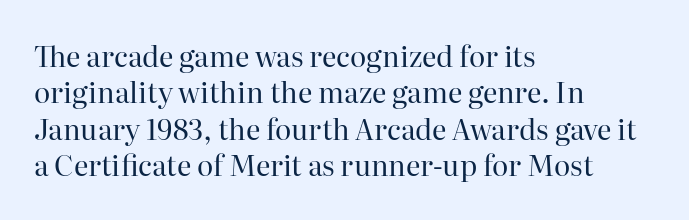
Compared with typical paragraphs, the rows here are spaced about the same. Weight: in the light-to-regular range. All the whitespace from short lines collects on the right. Type style note: has serifs.
